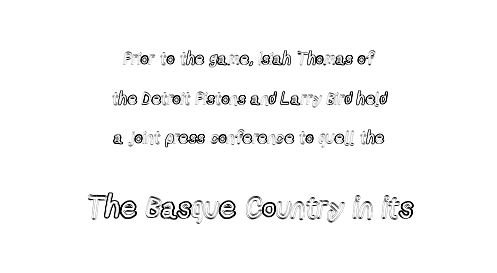
Q: Is the text italic (slanted)? A: Yes.
Q: Is the text underlined? A: No.
Q: How is the paragraph aligned? A: Centered.
Q: Is the spacing between letters normal or unusually wide? A: Normal.
Q: Is the spacing between lines tight, normal or loose? A: Loose.
Q: Which block of text is set in a larger size, the first (top) or the second (bottom)? A: The second (bottom) one.
Q: Width (condensed, normal, or wide)? A: Condensed.
Q: x-height? A: Medium.
Q: Monospaced? A: No.
